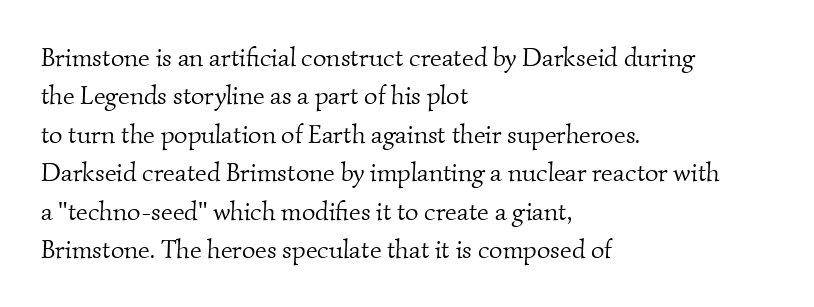
{"bold": "no", "underline": "no", "align": "left", "line_spacing": "normal", "line_spacing_ratio": 1.48, "letter_spacing": "normal", "letter_spacing_em": 0.0, "glyph_px": 26}
